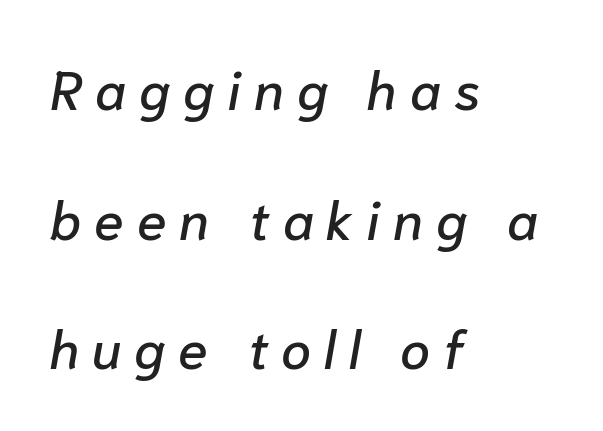
{"italic": "yes", "lean": "right", "slant_degrees": 10, "width": "normal", "stroke_contrast": "low", "x_height": "medium", "monospaced": "no", "underline": "no", "align": "left", "line_spacing": "loose", "line_spacing_ratio": 2.4, "letter_spacing": "wide", "letter_spacing_em": 0.24, "glyph_px": 54}
